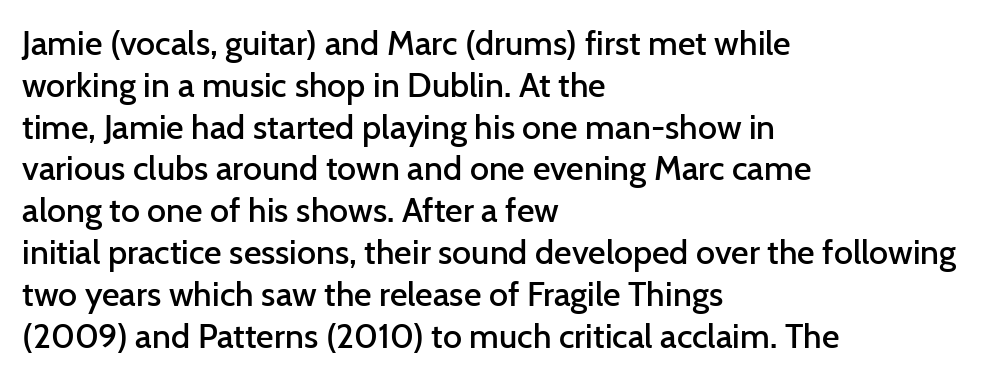
Q: Is the text bold? A: Semi-bold.
Q: Is the text italic (slanted)? A: No, it is upright.
Q: Is the typeface a serif or a sans-serif typeface? A: Sans-serif.
Q: Is the text underlined? A: No.
Q: How is the paragraph aligned? A: Left-aligned.
Q: Is the spacing between letters normal or unusually wide? A: Normal.
Q: Width (condensed, normal, or wide)? A: Normal.
Q: Stroke contrast? A: Low.
Q: x-height? A: Medium.
Q: Monospaced? A: No.
